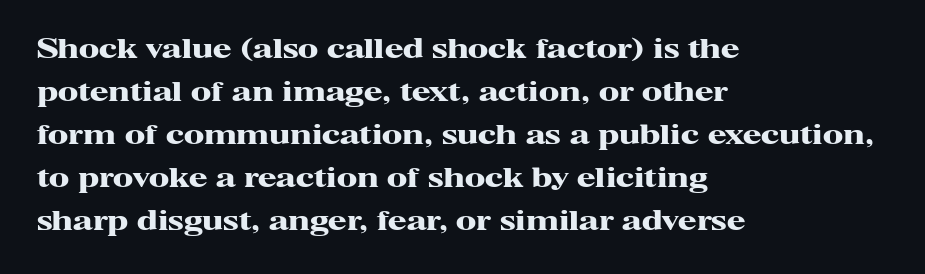
Typesetter's note: full bold, strokes at maximum text heaviness. Quick note: interline space is typical. Compared with a centered layout, this one pins lines to the left instead. Tall strokes in this sample are plumb rather than angled. The tracking reads as untouched default to a designer's eye. Has an underline been added? It has not.
